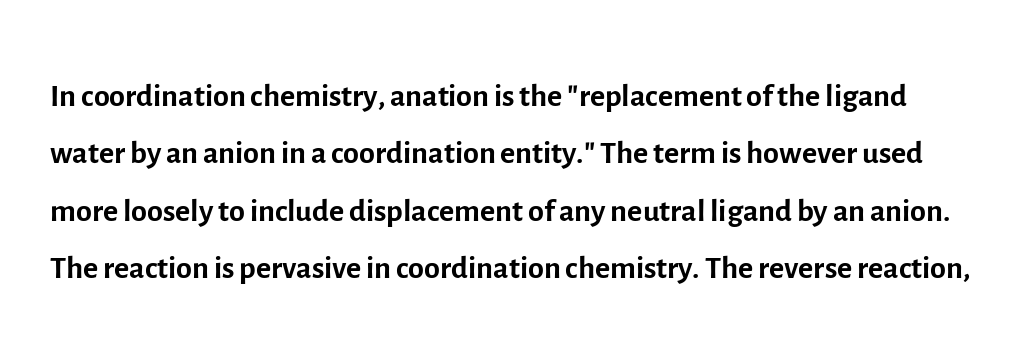
{"serif": "no", "italic": "no", "bold": "no", "weight": "regular", "width": "normal", "x_height": "medium", "monospaced": "no", "underline": "no", "line_spacing": "normal", "line_spacing_ratio": 1.25, "letter_spacing": "normal", "letter_spacing_em": 0.0, "glyph_px": 46}
